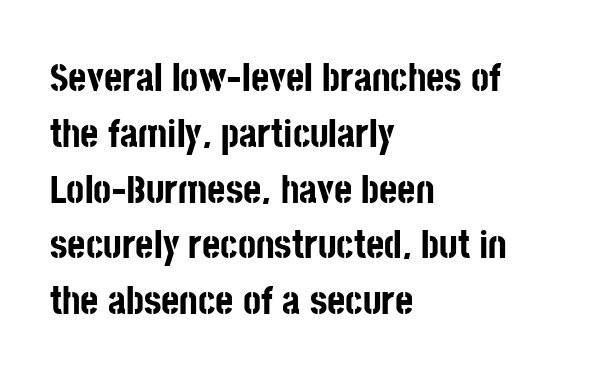
{"serif": "no", "italic": "no", "bold": "yes", "weight": "bold", "width": "condensed", "stroke_contrast": "low", "x_height": "large", "monospaced": "no", "underline": "no", "align": "left", "line_spacing": "normal", "line_spacing_ratio": 1.43, "letter_spacing": "normal", "letter_spacing_em": 0.0, "glyph_px": 39}
